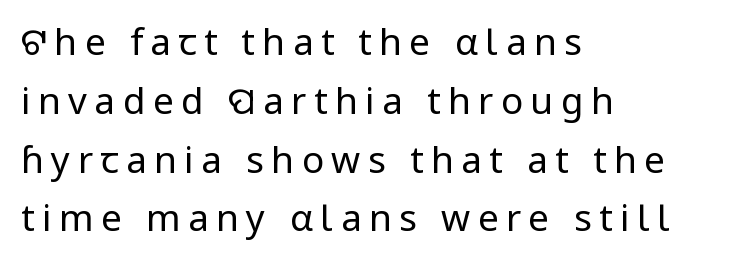
Q: Is the text bold? A: No.
Q: Is the text italic (slanted)? A: No, it is upright.
Q: Is the typeface a serif or a sans-serif typeface? A: Sans-serif.
Q: Is the text underlined? A: No.
Q: How is the paragraph aligned? A: Left-aligned.
Q: Is the spacing between letters normal or unusually wide? A: Unusually wide.
Q: Is the spacing between lines tight, normal or loose? A: Normal.
Q: Width (condensed, normal, or wide)? A: Normal.
Q: Stroke contrast? A: Low.
Q: x-height? A: Medium.
Q: Monospaced? A: No.
